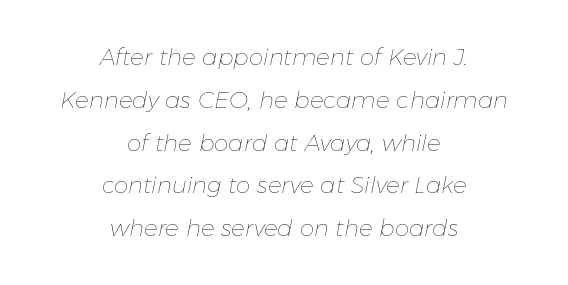
Q: Is the text bold? A: No.
Q: Is the text italic (slanted)? A: Yes, it leans right by about 11 degrees.
Q: Is the text underlined? A: No.
Q: How is the paragraph aligned? A: Centered.
Q: Is the spacing between letters normal or unusually wide? A: Normal.
